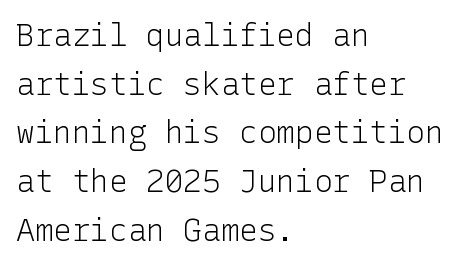
Nope, no serifs anywhere on these letters. Layout note: lines flush left. Words float on clear page, feet unadorned. The rendering uses a moderate line-height, typical for paragraphs. Every stem runs plumb, perpendicular to the baseline. The strokes are not fattened; the text isn't bold.
